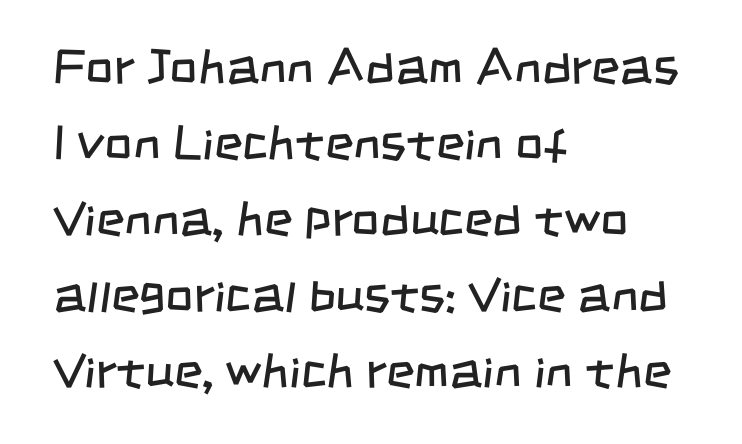
This rendering leaves character spacing at its baseline value. Any mark beneath the type? The region is blank. Baseline-to-baseline distance is the conventional proportion of letter height. Teacher's note: observe the even left margin — that is flush-left alignment. Do the characters align in a grid? No, the font is proportional.
